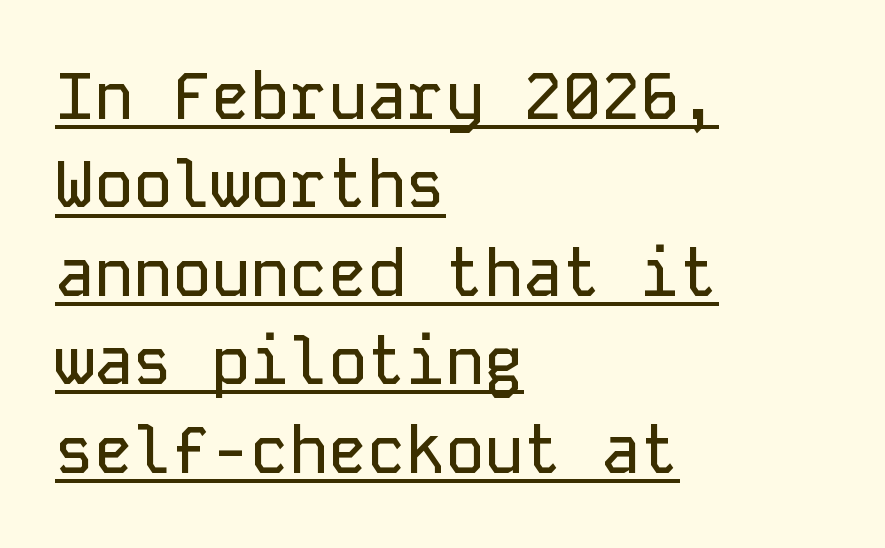
Q: Is the text italic (slanted)? A: No, it is upright.
Q: Is the typeface a serif or a sans-serif typeface? A: Sans-serif.
Q: Is the text underlined? A: Yes.
Q: How is the paragraph aligned? A: Left-aligned.
Q: Is the spacing between letters normal or unusually wide? A: Normal.
Q: Is the spacing between lines tight, normal or loose? A: Normal.
Q: Width (condensed, normal, or wide)? A: Normal.
Q: Stroke contrast? A: Low.
Q: x-height? A: Medium.
Q: Monospaced? A: Yes.
